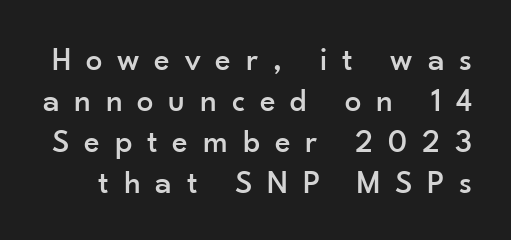
Q: Is the text italic (slanted)? A: No, it is upright.
Q: Is the typeface a serif or a sans-serif typeface? A: Sans-serif.
Q: Is the text underlined? A: No.
Q: Is the spacing between letters normal or unusually wide? A: Unusually wide.
Q: Width (condensed, normal, or wide)? A: Normal.
Q: Stroke contrast? A: Low.
Q: x-height? A: Small.
Q: Monospaced? A: No.
